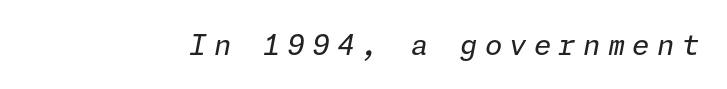
The space directly below the letters is spotless. Stroke mass is kept to a normal reading level or below. The font's italic variant was chosen for this text. Does extra space separate the letters? Yes, quite a lot of it.
